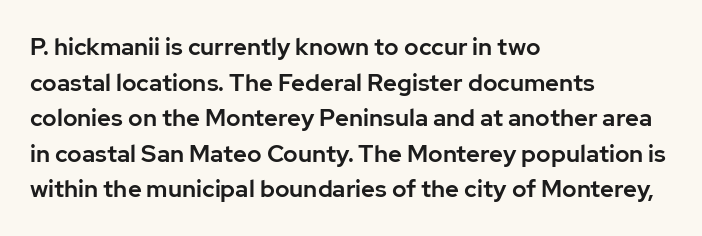
The image shows 24 px text type, upright; set left-aligned, normal line spacing (1.48x), normal letter spacing, not underlined.
